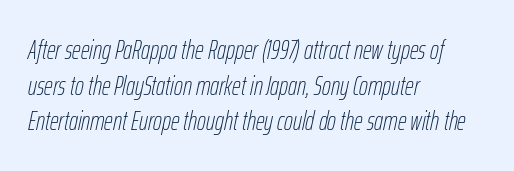
Decoration check: the copy has no underline. The line-height multiplier appears to be the usual default. No heavy texture on the line: the type isn't bold. Emphasis-style slanted type is in use. The passage shown has conventional tracking throughout.
